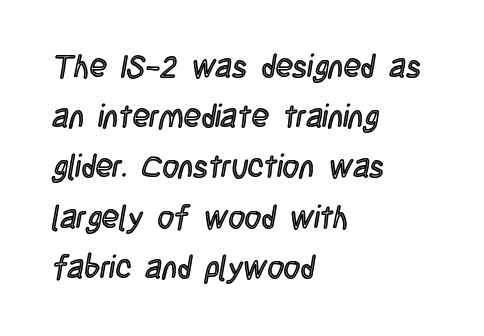
Q: Is the text italic (slanted)? A: Yes.
Q: Is the text underlined? A: No.
Q: How is the paragraph aligned? A: Left-aligned.
Q: Is the spacing between letters normal or unusually wide? A: Normal.
Q: Is the spacing between lines tight, normal or loose? A: Normal.
Q: Width (condensed, normal, or wide)? A: Condensed.
Q: x-height? A: Large.
Q: Monospaced? A: No.
